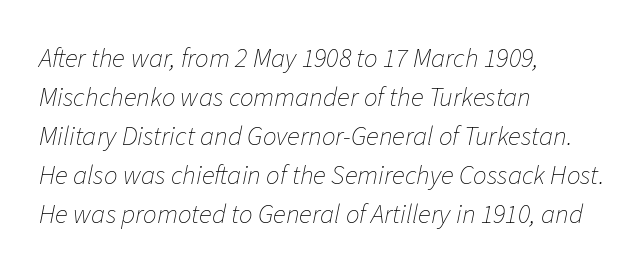
{"italic": "yes", "lean": "right", "slant_degrees": 11, "bold": "no", "underline": "no", "align": "left", "line_spacing": "normal", "line_spacing_ratio": 1.44, "letter_spacing": "normal", "letter_spacing_em": 0.0, "glyph_px": 27}
